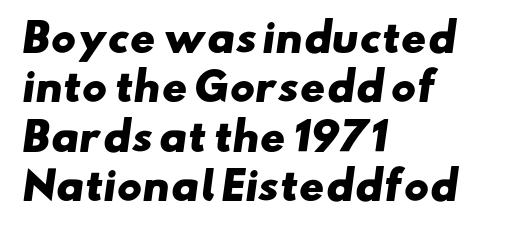
Q: Is the text bold? A: Yes.
Q: Is the typeface a serif or a sans-serif typeface? A: Sans-serif.
Q: Is the text underlined? A: No.
Q: How is the paragraph aligned? A: Left-aligned.
Q: Is the spacing between letters normal or unusually wide? A: Normal.
Q: Is the spacing between lines tight, normal or loose? A: Normal.
Q: Width (condensed, normal, or wide)? A: Wide.
Q: Stroke contrast? A: Low.
Q: x-height? A: Small.
Q: Monospaced? A: No.
